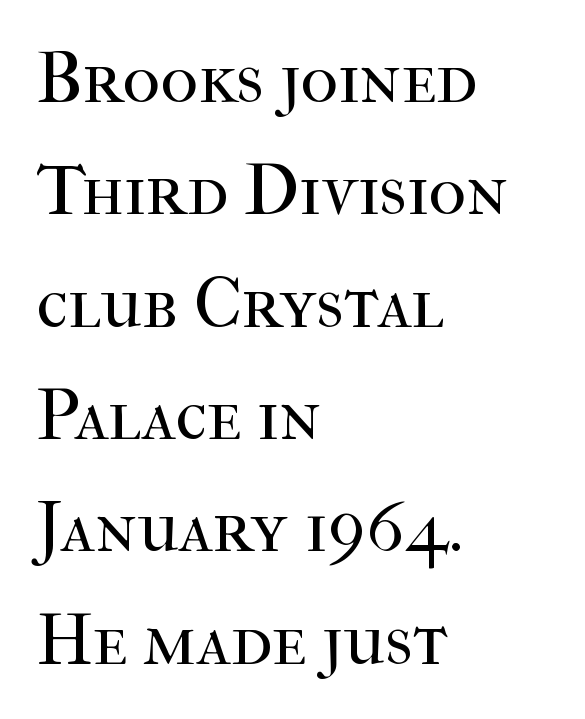
The image shows 72 px regular-weight serif type, upright; set left-aligned, normal line spacing (1.56x), normal letter spacing, not underlined; high stroke contrast and a medium x-height.
